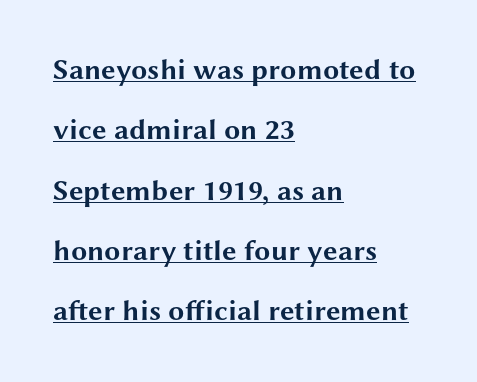
Q: Is the text bold? A: Yes.
Q: Is the text italic (slanted)? A: No, it is upright.
Q: Is the typeface a serif or a sans-serif typeface? A: Sans-serif.
Q: Is the text underlined? A: Yes.
Q: How is the paragraph aligned? A: Left-aligned.
Q: Is the spacing between letters normal or unusually wide? A: Normal.
Q: Is the spacing between lines tight, normal or loose? A: Loose.
Q: Width (condensed, normal, or wide)? A: Wide.
Q: Stroke contrast? A: Medium.
Q: x-height? A: Medium.
Q: Monospaced? A: No.
